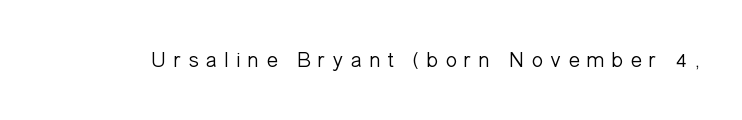
The image shows 22 px text type, upright; set unusually wide letter spacing (+0.3 em), not underlined.
